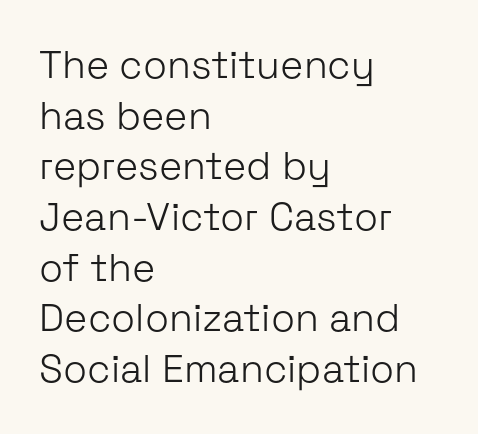
{"serif": "no", "italic": "no", "bold": "no", "weight": "light", "width": "normal", "stroke_contrast": "low", "x_height": "medium", "monospaced": "no", "underline": "no", "align": "left", "line_spacing": "normal", "line_spacing_ratio": 1.3, "letter_spacing": "normal", "letter_spacing_em": 0.0, "glyph_px": 39}
